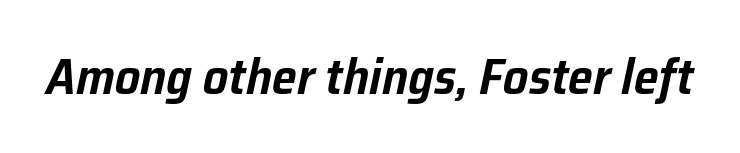
The letters sit at their default tracking, neither squeezed nor spread. The glyphs are unaccompanied by any horizontal stroke below them. Is this a fixed-width face? No — the glyphs have proportional, varying widths. The font's italic variant was chosen for this text.
